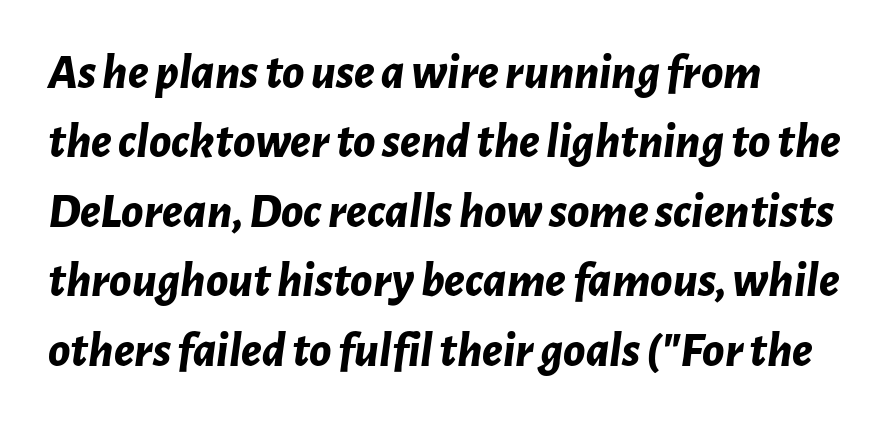
The image shows 50 px bold type, italic (leaning right); set left-aligned, normal line spacing (1.39x), normal letter spacing, not underlined; low stroke contrast and a medium x-height.
